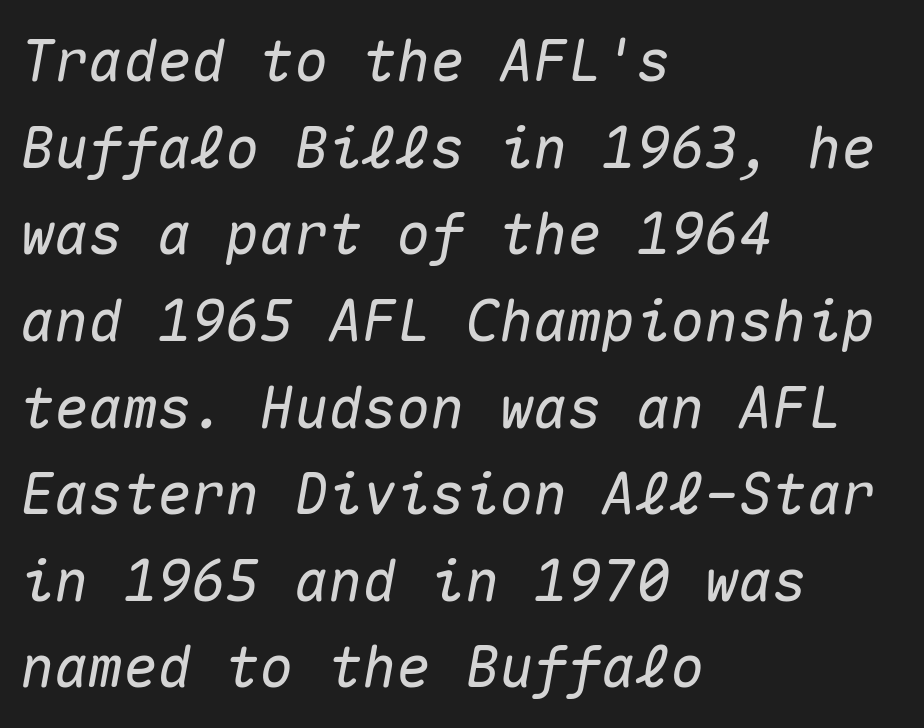
A clean baseline with only descenders dipping below it. Designer's note — italics engaged. In terms of leading, this rendering sits right in the middle. Tracking here is standard; glyphs follow each other at the usual distance. Think of a typewriter: that constant character pitch is what you see here. The lines in this sample share a left origin and differ only in where they stop.
